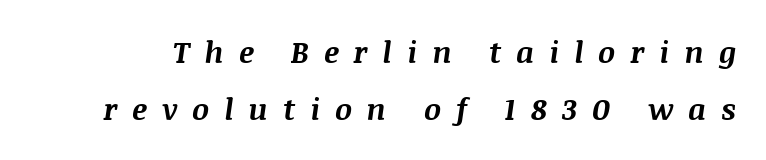
Honestly, there is no underline to notice here at all. Does the weight exceed regular? Yes, all the way to bold. Each word looks stretched out because of the extra space between its letters. Airy leading. The font's italic variant was chosen for this text.
